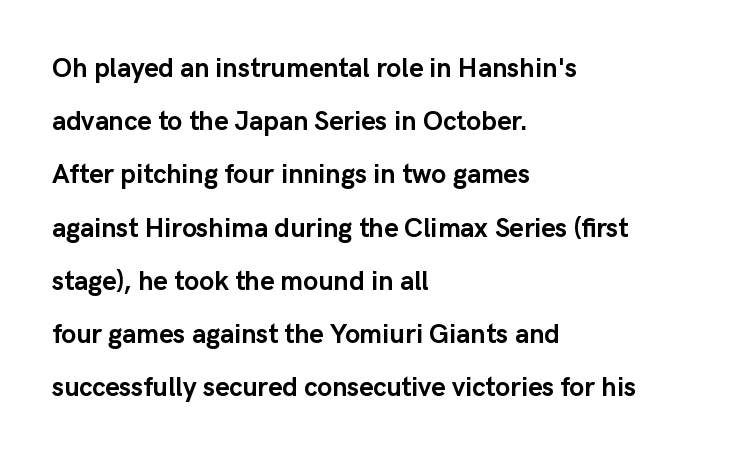
Students, this is bold: see how much ink each stroke carries. The rendering anchors every line to the left-hand side. Each row of text sits above clean, open space. Leading: increased.
